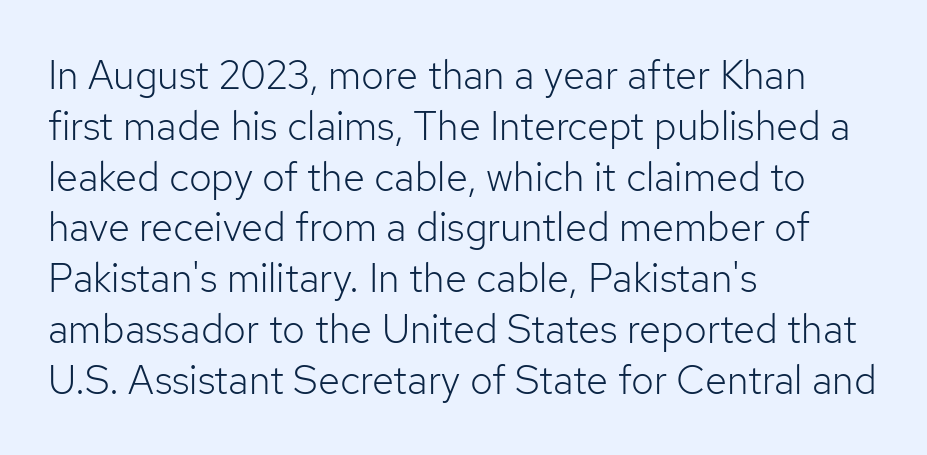
The image shows 40 px light sans-serif type, upright; set left-aligned, normal line spacing (1.27x), normal letter spacing, not underlined; low stroke contrast and a medium x-height.
